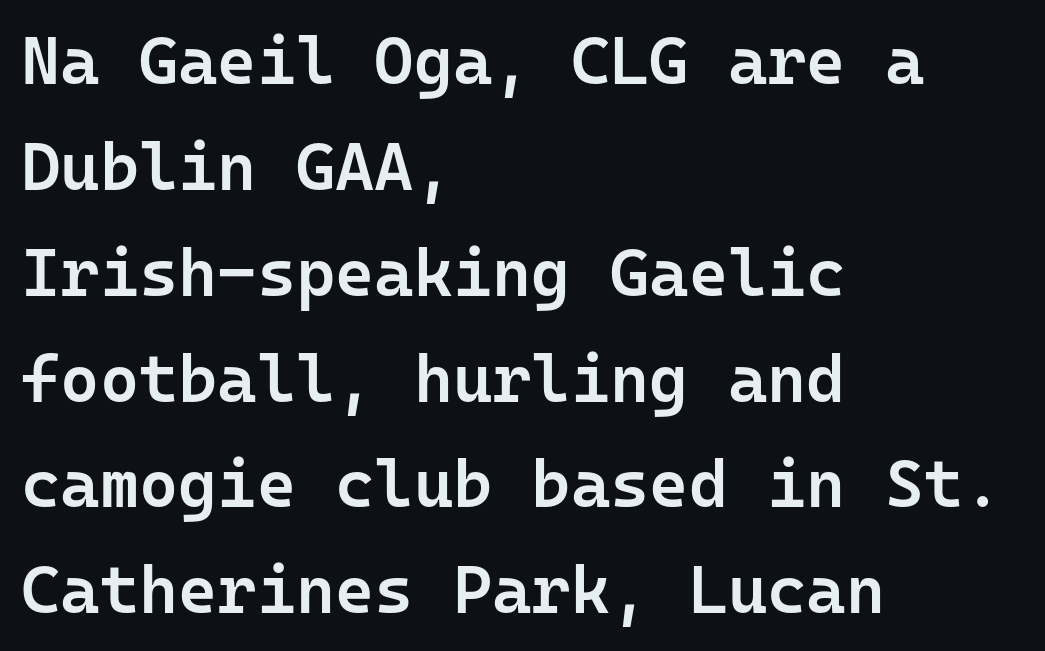
{"serif": "no", "italic": "no", "bold": "semi", "weight": "semibold", "width": "normal", "stroke_contrast": "low", "x_height": "medium", "monospaced": "yes", "underline": "no", "align": "left", "line_spacing": "normal", "line_spacing_ratio": 1.58, "letter_spacing": "normal", "letter_spacing_em": 0.0, "glyph_px": 67}
